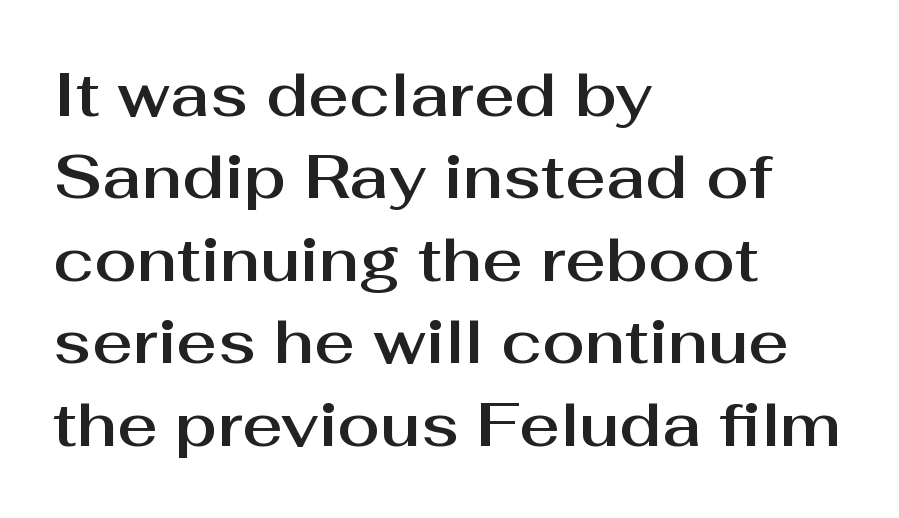
Character widths vary here, with narrow letters taking less room than wide ones. Quick note: interline space is typical. The typeface chosen for these lines omits serifs. Does the copy run flush right? No — it runs flush left. Glance below the letters and you will spot only blank space.
